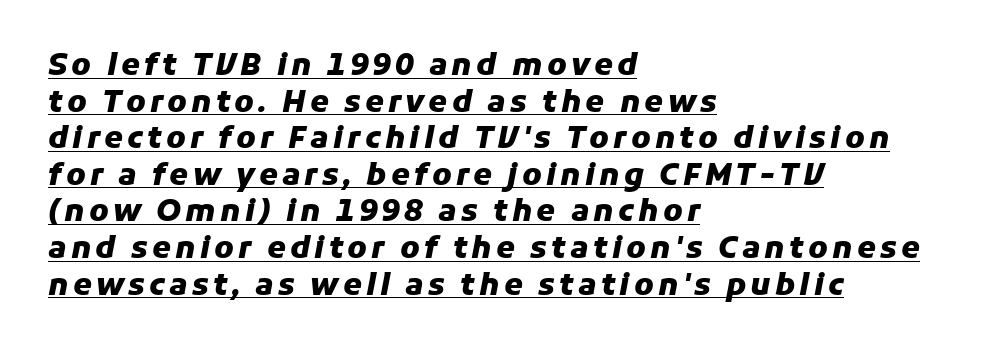
Q: Is the text bold? A: Yes.
Q: Is the text italic (slanted)? A: Yes, it leans right by about 11 degrees.
Q: Is the text underlined? A: Yes.
Q: How is the paragraph aligned? A: Left-aligned.
Q: Width (condensed, normal, or wide)? A: Normal.
Q: Stroke contrast? A: Low.
Q: x-height? A: Medium.
Q: Monospaced? A: No.
